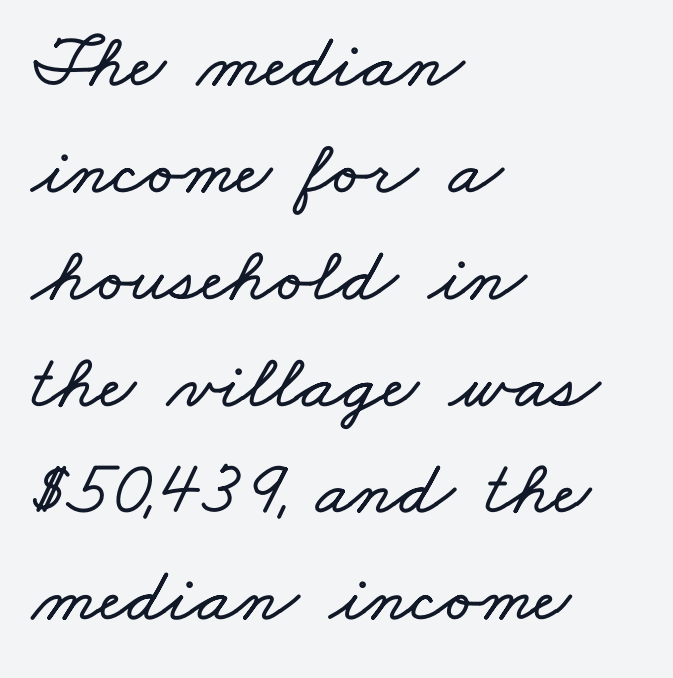
Q: Is the text underlined? A: No.
Q: How is the paragraph aligned? A: Left-aligned.
Q: Is the spacing between letters normal or unusually wide? A: Normal.
Q: Is the spacing between lines tight, normal or loose? A: Normal.
Q: Width (condensed, normal, or wide)? A: Wide.
Q: Stroke contrast? A: Low.
Q: x-height? A: Small.
Q: Monospaced? A: No.
